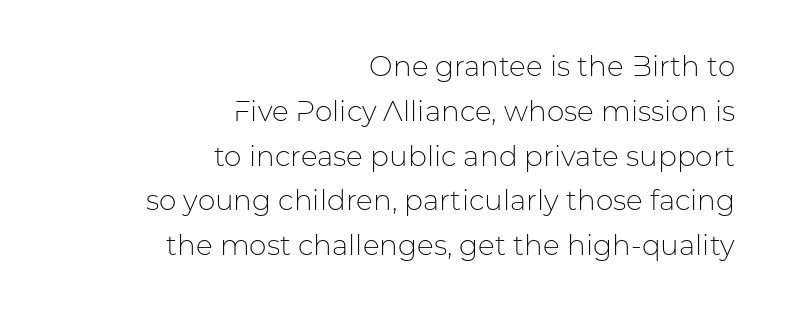
{"serif": "no", "italic": "no", "bold": "no", "weight": "light", "width": "normal", "stroke_contrast": "low", "x_height": "medium", "monospaced": "no", "underline": "no", "align": "right", "line_spacing": "normal", "line_spacing_ratio": 1.6, "letter_spacing": "normal", "letter_spacing_em": 0.0, "glyph_px": 28}
